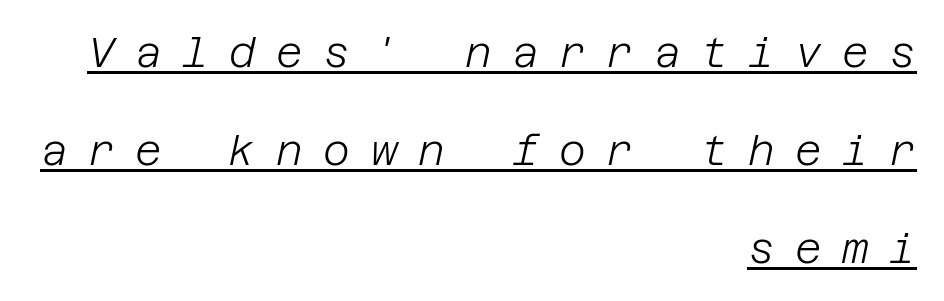
Q: Is the text bold? A: No.
Q: Is the text italic (slanted)? A: Yes, it leans right by about 12 degrees.
Q: Is the text underlined? A: Yes.
Q: How is the paragraph aligned? A: Right-aligned.
Q: Is the spacing between letters normal or unusually wide? A: Unusually wide.
Q: Is the spacing between lines tight, normal or loose? A: Loose.
Q: Width (condensed, normal, or wide)? A: Normal.
Q: Stroke contrast? A: Low.
Q: x-height? A: Large.
